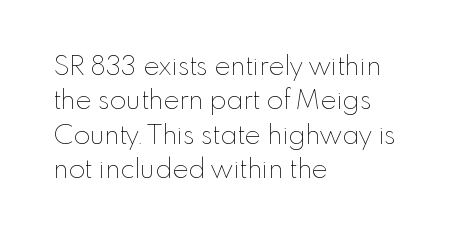
{"italic": "no", "bold": "no", "underline": "no", "align": "left", "line_spacing": "normal", "line_spacing_ratio": 1.27, "letter_spacing": "normal", "letter_spacing_em": 0.0, "glyph_px": 27}
